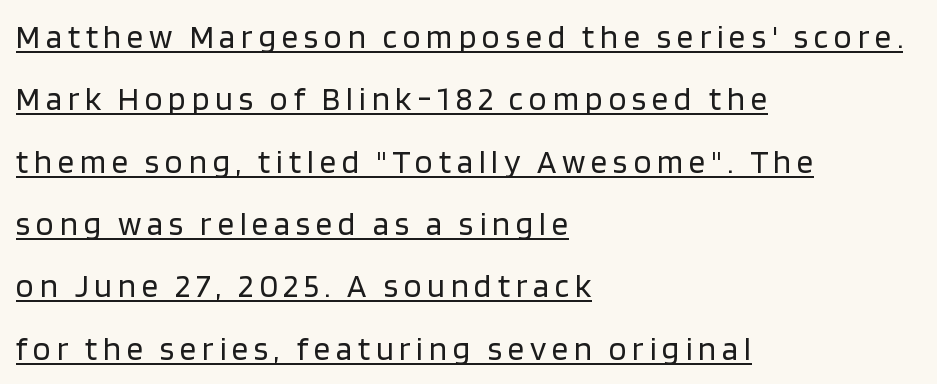
The image shows 33 px regular-weight sans-serif type, upright; set left-aligned, line spacing 1.89x, underlined; low stroke contrast and a large x-height.
